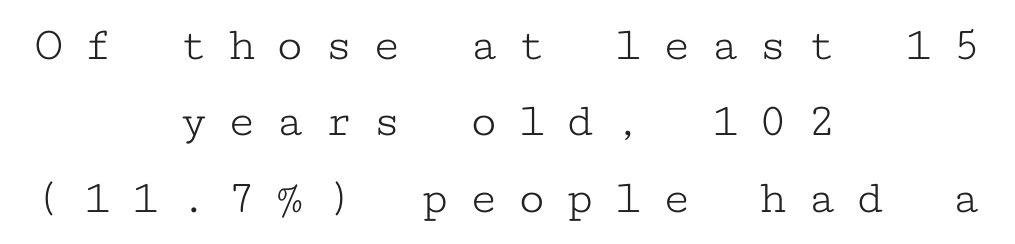
The image shows 49 px light, wide serif type, upright, monospaced; set centered, normal line spacing (1.56x), unusually wide letter spacing (+0.38 em), not underlined; low stroke contrast and a medium x-height.
